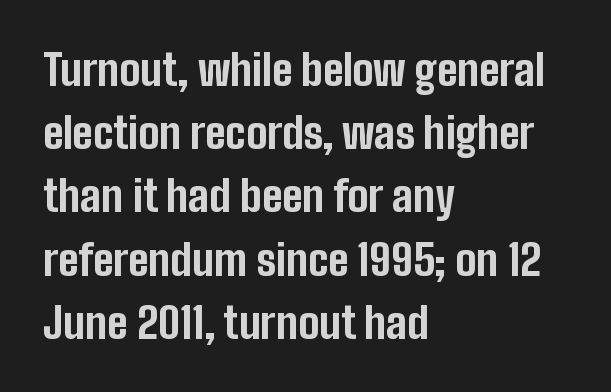
Q: Is the text bold? A: Yes.
Q: Is the text italic (slanted)? A: No, it is upright.
Q: Is the typeface a serif or a sans-serif typeface? A: Sans-serif.
Q: Is the text underlined? A: No.
Q: How is the paragraph aligned? A: Left-aligned.
Q: Is the spacing between letters normal or unusually wide? A: Normal.
Q: Is the spacing between lines tight, normal or loose? A: Normal.
Q: Width (condensed, normal, or wide)? A: Condensed.
Q: Stroke contrast? A: Low.
Q: x-height? A: Medium.
Q: Monospaced? A: No.
